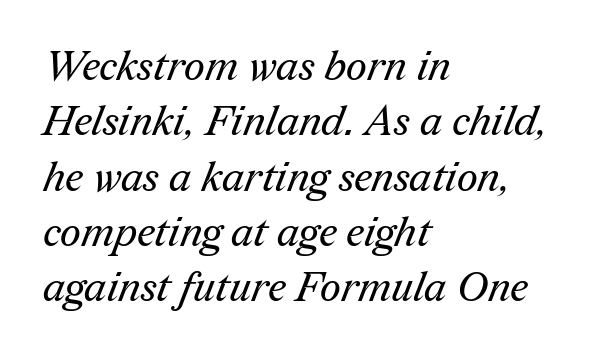
The rendering uses natural spacing where letterforms have individual widths. Unmarked baselines from the first word to the last. Is the stroke heavy? The answer is a plain regular-or-lighter. Font category for this specimen: serif. Regular leading. In terms of letterspacing, this is plain default setting.
